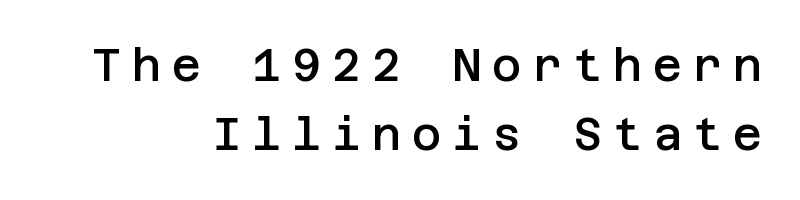
Semibold letterforms, between regular and bold. These lines have a slow, spaced-out rhythm from letter to letter. Classification — sans serif. It's the straight-up-and-down kind of type. Check under the words: just untouched page. Horizontally, the lines are justified to the trailing edge only.
